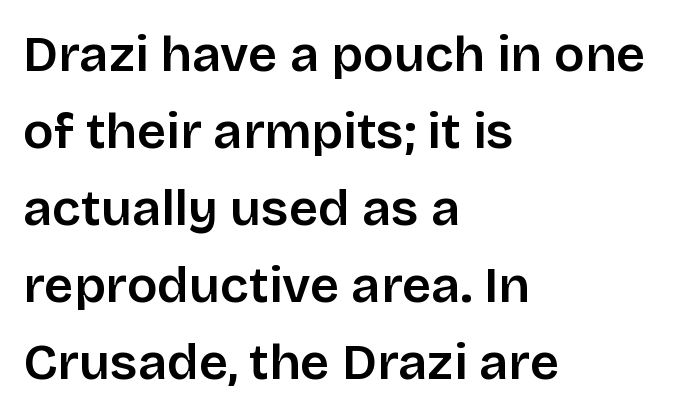
{"serif": "no", "italic": "no", "bold": "semi", "weight": "semibold", "width": "normal", "stroke_contrast": "low", "x_height": "large", "monospaced": "no", "underline": "no", "align": "left", "line_spacing": "normal", "line_spacing_ratio": 1.51, "letter_spacing": "normal", "letter_spacing_em": 0.0, "glyph_px": 51}
